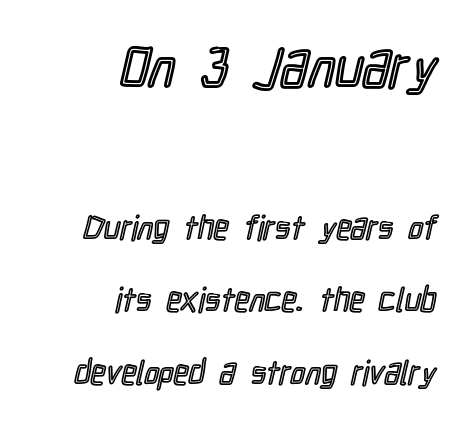
Reading top to bottom, the characters get smaller at the block break. In terms of letterspacing, this is plain default setting. Interline gaps are noticeably wide in this sample.
